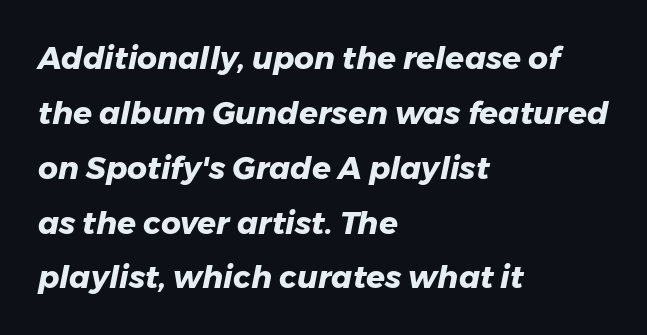
The image shows 31 px heavy type, italic (leaning right); set left-aligned, line spacing 1.77x, normal letter spacing, not underlined; low stroke contrast and a medium x-height.
